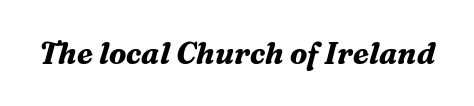
{"serif": "yes", "italic": "yes", "lean": "right", "slant_degrees": 16, "bold": "yes", "weight": "bold", "width": "normal", "stroke_contrast": "medium", "x_height": "medium", "monospaced": "no", "underline": "no", "letter_spacing": "normal", "letter_spacing_em": 0.0, "glyph_px": 30}
